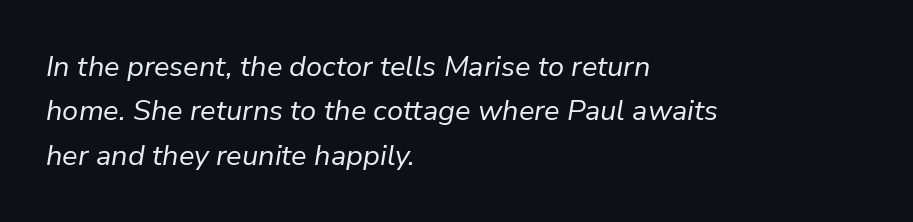
Q: Is the text bold? A: No.
Q: Is the text italic (slanted)? A: Yes, it leans right by about 9 degrees.
Q: Is the text underlined? A: No.
Q: How is the paragraph aligned? A: Left-aligned.
Q: Is the spacing between letters normal or unusually wide? A: Normal.
Q: Is the spacing between lines tight, normal or loose? A: Normal.
Q: Width (condensed, normal, or wide)? A: Normal.
Q: Stroke contrast? A: Low.
Q: x-height? A: Medium.
Q: Monospaced? A: No.
